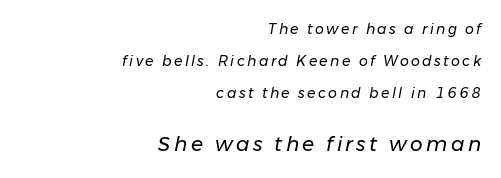
{"italic": "yes", "lean": "right", "slant_degrees": 11, "bold": "no", "underline": "no", "align": "right", "line_spacing": "loose", "line_spacing_ratio": 2.27, "larger_block": "second", "size_ratio": 1.43, "glyph_px": 20}
